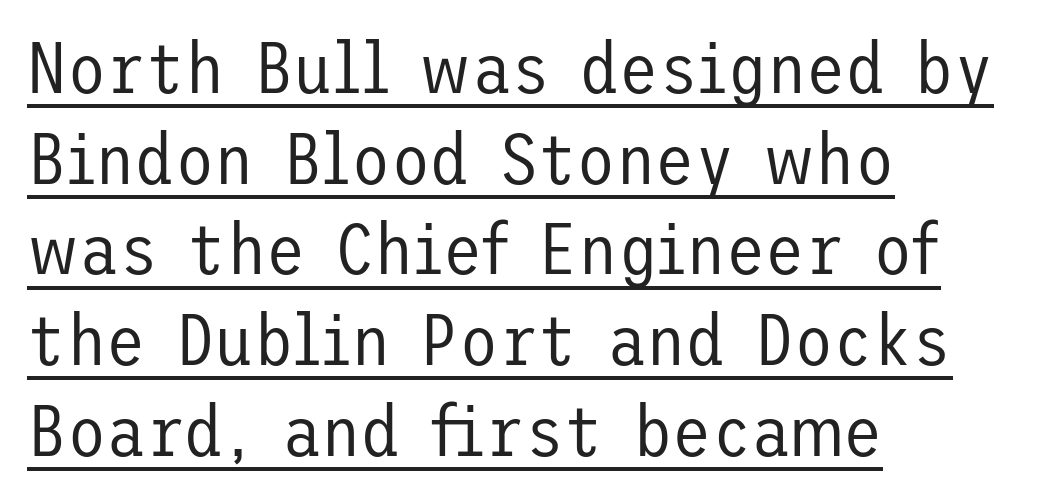
Note: no serifs on the glyphs. Rows of type keep a routine distance in the vertical direction. The font is comparable to plain body text, perhaps lighter. No extra tracking has been applied to these lines. Italic? Not at all — the glyphs are vertical. The typesetter has applied underlining to the passage shown.
